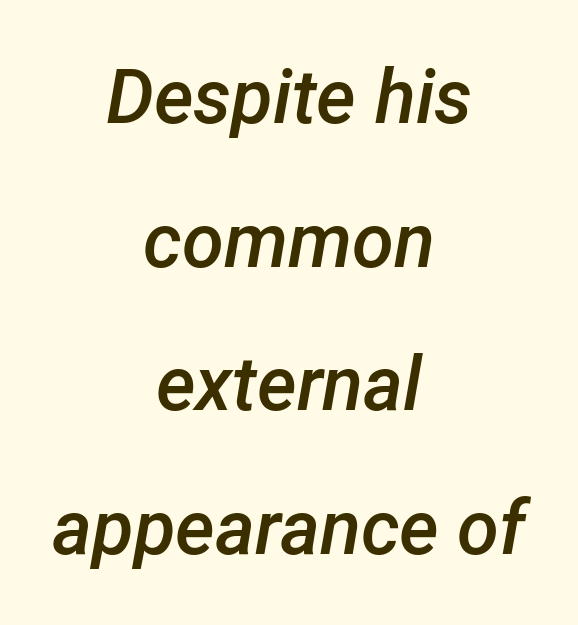
Q: Is the text bold? A: Semi-bold.
Q: Is the text italic (slanted)? A: Yes, it leans right by about 12 degrees.
Q: Is the text underlined? A: No.
Q: How is the paragraph aligned? A: Centered.
Q: Is the spacing between letters normal or unusually wide? A: Normal.
Q: Width (condensed, normal, or wide)? A: Normal.
Q: Stroke contrast? A: Low.
Q: x-height? A: Medium.
Q: Monospaced? A: No.
